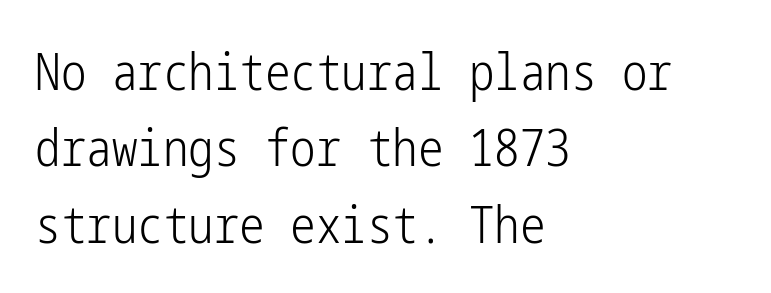
{"serif": "no", "italic": "no", "bold": "no", "weight": "light", "width": "condensed", "stroke_contrast": "low", "x_height": "medium", "underline": "no", "align": "left", "line_spacing": "normal", "line_spacing_ratio": 1.5, "letter_spacing": "normal", "letter_spacing_em": 0.0, "glyph_px": 51}
